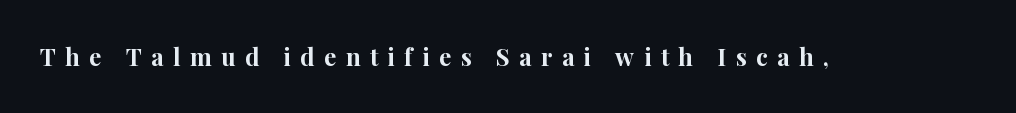
The lettering holds an erect, upright posture throughout. The foot of each line stays bare and open. Typographic density is high because the face is bold. The type is letterspaced generously, with wide tracking.
